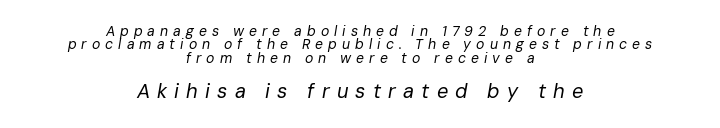
{"italic": "yes", "lean": "right", "slant_degrees": 10, "bold": "no", "underline": "no", "align": "center", "line_spacing": "tight", "line_spacing_ratio": 0.96, "letter_spacing": "wide", "letter_spacing_em": 0.36, "larger_block": "second", "size_ratio": 1.43, "glyph_px": 20}
